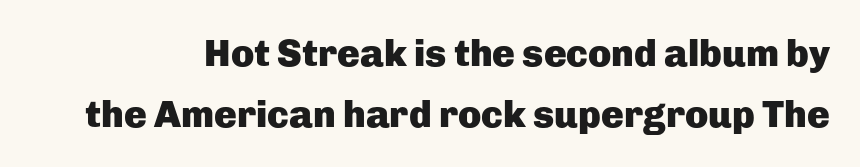
On the weight axis this lands at bold, roughly 700. Leading: standard. Spacing between characters is what you'd get straight out of the box. A roman cut, with each character standing at attention. Spacing verdict: proportional, widths tailored to each character.
